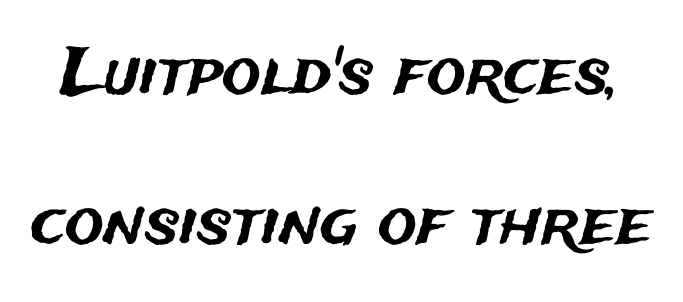
Q: Is the text italic (slanted)? A: Yes.
Q: Is the typeface a serif or a sans-serif typeface? A: Sans-serif.
Q: Is the text underlined? A: No.
Q: Is the spacing between letters normal or unusually wide? A: Normal.
Q: Is the spacing between lines tight, normal or loose? A: Loose.
Q: Width (condensed, normal, or wide)? A: Normal.
Q: Stroke contrast? A: Medium.
Q: x-height? A: Medium.
Q: Monospaced? A: No.
